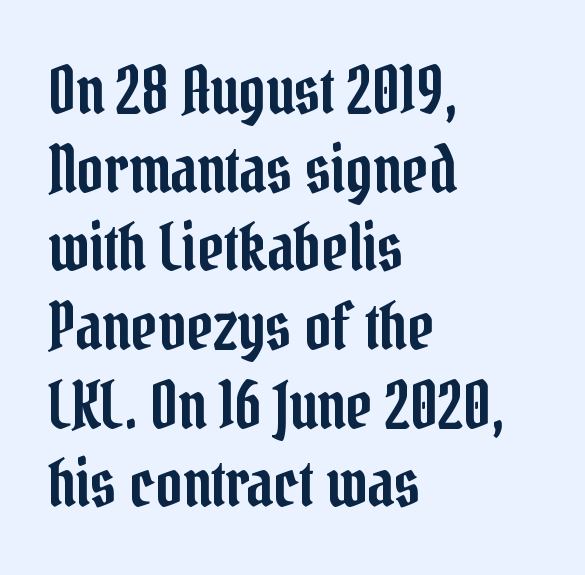
Q: Is the text italic (slanted)? A: No, it is upright.
Q: Is the typeface a serif or a sans-serif typeface? A: Serif.
Q: Is the text underlined? A: No.
Q: How is the paragraph aligned? A: Left-aligned.
Q: Is the spacing between letters normal or unusually wide? A: Normal.
Q: Width (condensed, normal, or wide)? A: Condensed.
Q: Stroke contrast? A: Low.
Q: x-height? A: Medium.
Q: Monospaced? A: No.
